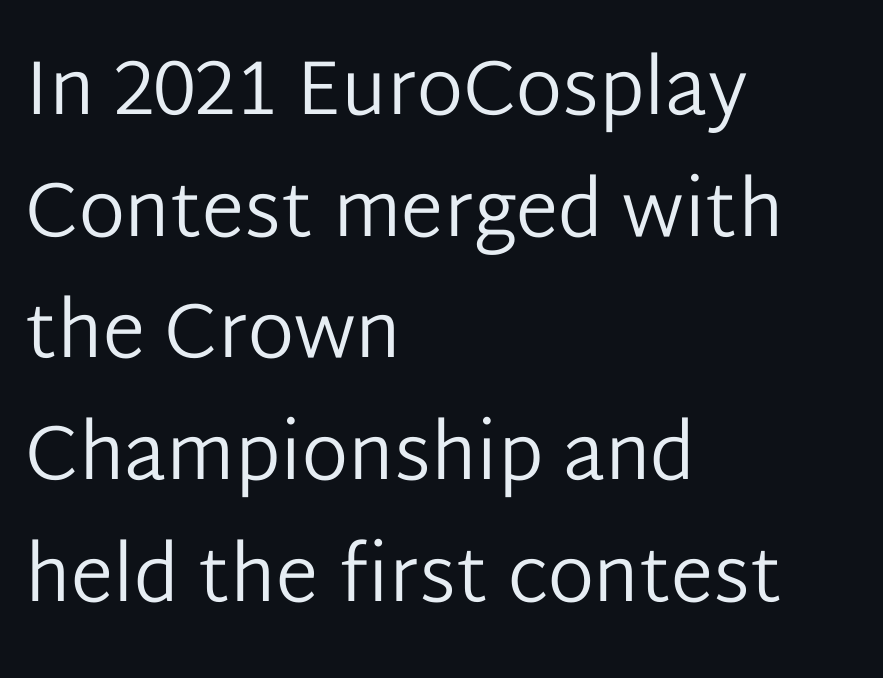
The letters stand straight up with perfectly vertical stems. The block of text has a typical density, with ordinary space between rows. Letterform terminals end flat and unadorned throughout the passage. Is the type heavy? It reads as light-to-regular instead. The line texture is even and compact thanks to regular tracking. The gap between lines stays unmarked.
